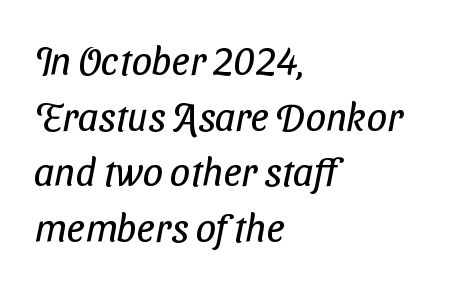
The image shows 40 px regular-weight, condensed sans-serif type; set left-aligned, normal line spacing (1.39x), normal letter spacing, not underlined; low stroke contrast and a medium x-height.
